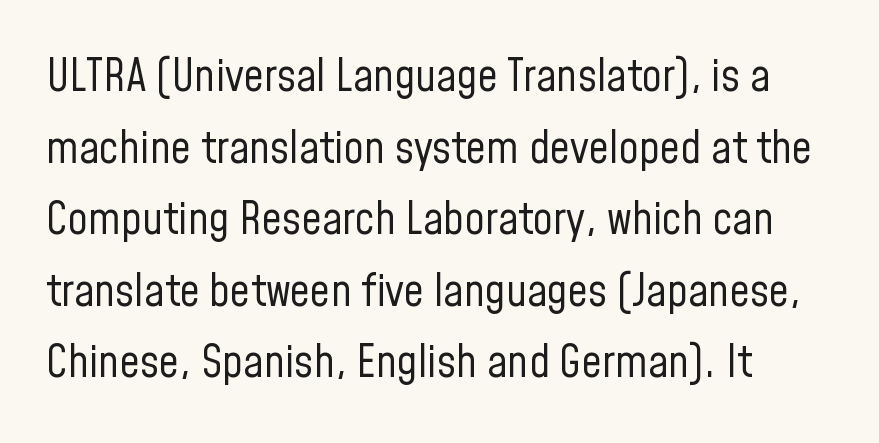
The image shows 45 px regular-weight, condensed sans-serif type, upright; set left-aligned, normal line spacing (1.59x), normal letter spacing, not underlined; low stroke contrast and a medium x-height.
